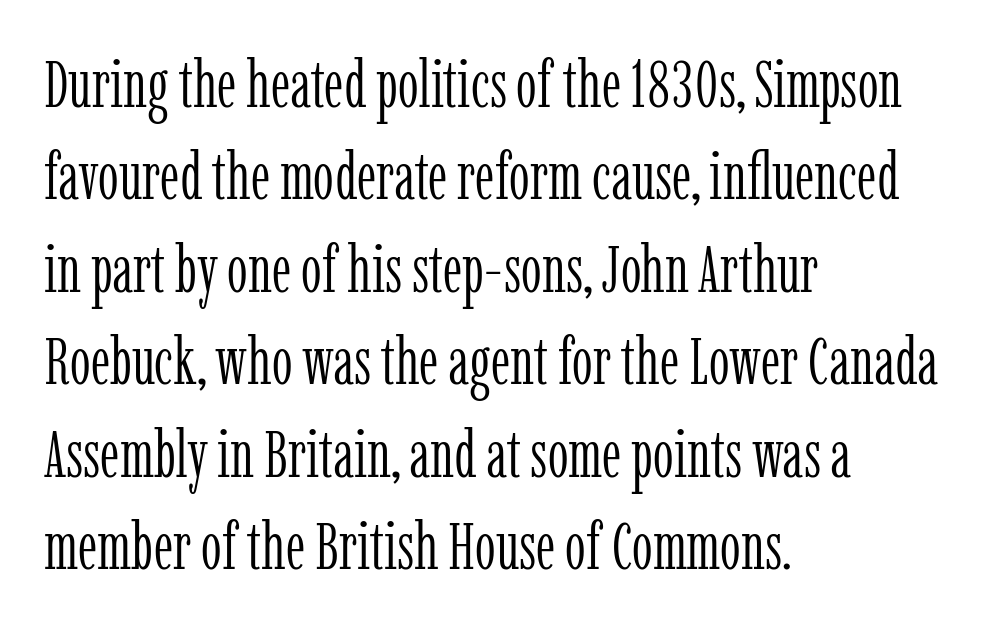
{"serif": "yes", "italic": "no", "bold": "no", "weight": "light", "width": "condensed", "stroke_contrast": "low", "x_height": "medium", "monospaced": "no", "underline": "no", "align": "left", "line_spacing": "normal", "line_spacing_ratio": 1.4, "letter_spacing": "normal", "letter_spacing_em": 0.0, "glyph_px": 66}
